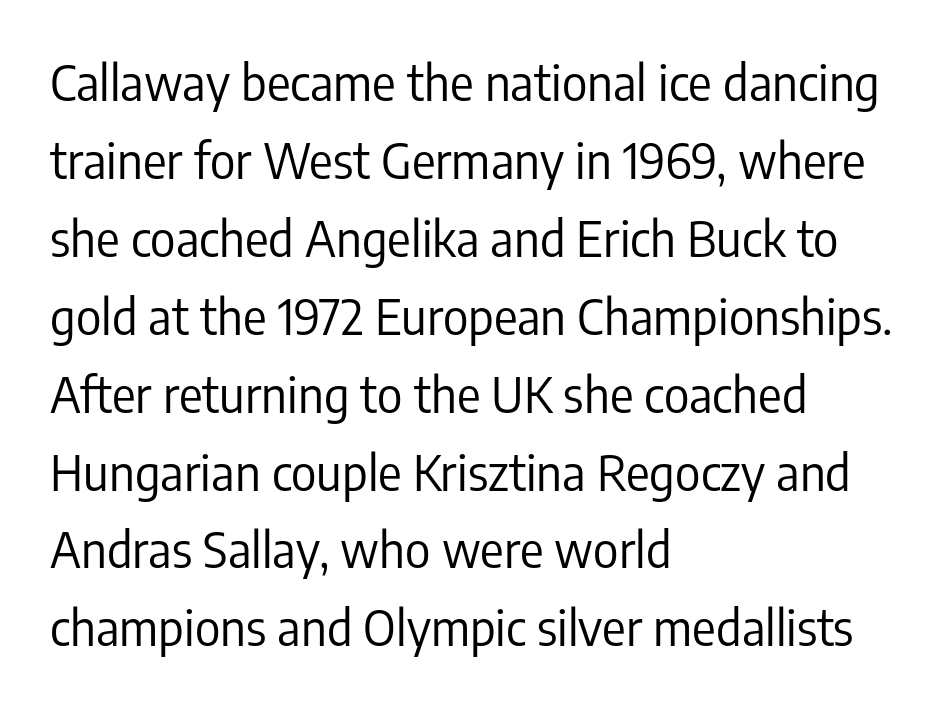
Font category for this specimen: sans-serif. The letterforms sit shoulder to shoulder at normal distance. Type without underlining. Varying glyph widths throughout — classic text-font behaviour.
